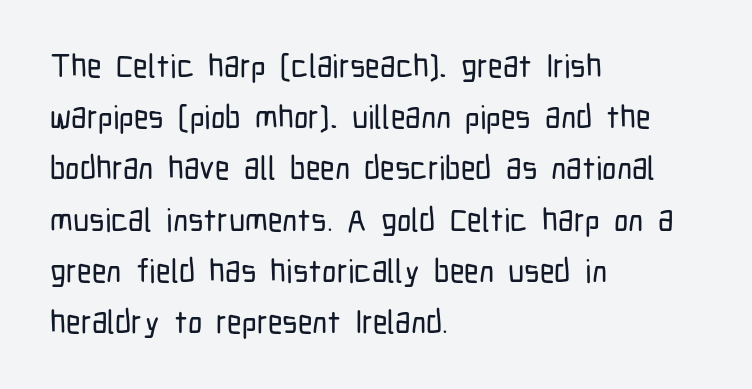
The image shows 32 px condensed sans-serif type, upright; set left-aligned, normal line spacing (1.6x), normal letter spacing, not underlined; low stroke contrast and a medium x-height.
